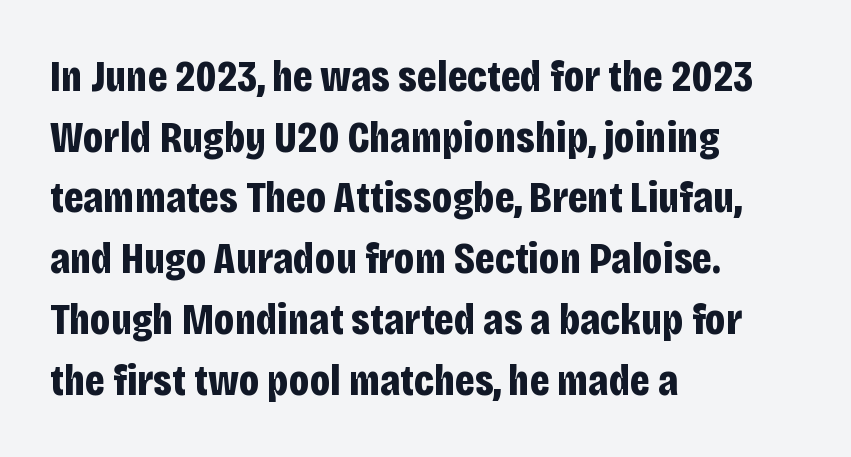
Q: Is the text bold? A: Yes.
Q: Is the text italic (slanted)? A: No, it is upright.
Q: Is the typeface a serif or a sans-serif typeface? A: Sans-serif.
Q: Is the text underlined? A: No.
Q: How is the paragraph aligned? A: Left-aligned.
Q: Is the spacing between letters normal or unusually wide? A: Normal.
Q: Is the spacing between lines tight, normal or loose? A: Normal.
Q: Width (condensed, normal, or wide)? A: Condensed.
Q: Stroke contrast? A: Low.
Q: x-height? A: Large.
Q: Monospaced? A: No.
